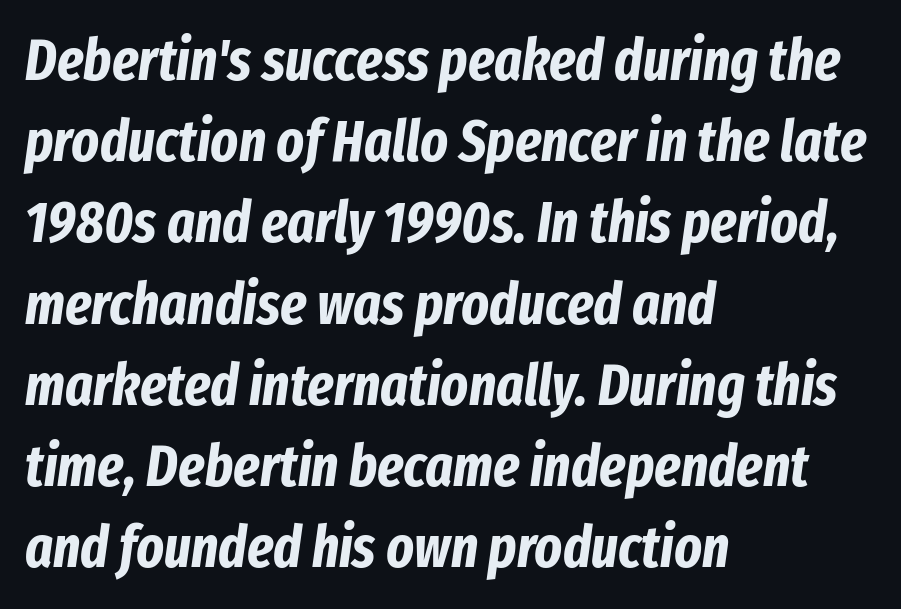
Q: Is the text bold? A: Yes.
Q: Is the text italic (slanted)? A: Yes, it leans right by about 8 degrees.
Q: Is the text underlined? A: No.
Q: How is the paragraph aligned? A: Left-aligned.
Q: Is the spacing between letters normal or unusually wide? A: Normal.
Q: Is the spacing between lines tight, normal or loose? A: Normal.
Q: Width (condensed, normal, or wide)? A: Condensed.
Q: Stroke contrast? A: Low.
Q: x-height? A: Medium.
Q: Monospaced? A: No.
